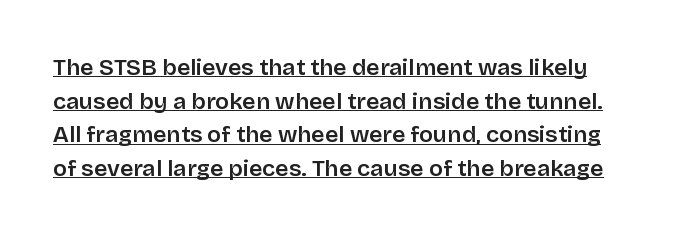
Italic? Not at all — the glyphs are vertical. Characters follow at the spacing the type designer built in. Vertical spacing — default. The letters are semibold — heavier than regular but short of a full bold. Has an underline been added? It has.
